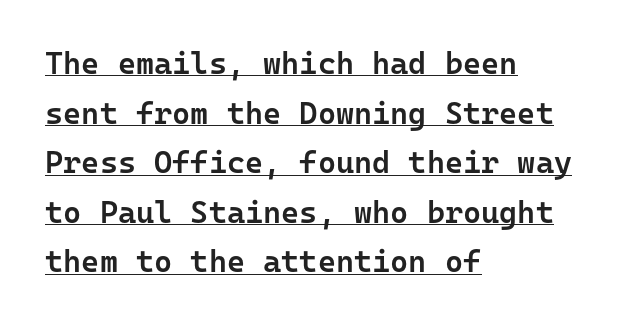
Q: Is the text bold? A: Semi-bold.
Q: Is the text italic (slanted)? A: No, it is upright.
Q: Is the typeface a serif or a sans-serif typeface? A: Sans-serif.
Q: Is the text underlined? A: Yes.
Q: How is the paragraph aligned? A: Left-aligned.
Q: Is the spacing between letters normal or unusually wide? A: Normal.
Q: Is the spacing between lines tight, normal or loose? A: Normal.
Q: Width (condensed, normal, or wide)? A: Normal.
Q: Stroke contrast? A: Low.
Q: x-height? A: Medium.
Q: Monospaced? A: Yes.
